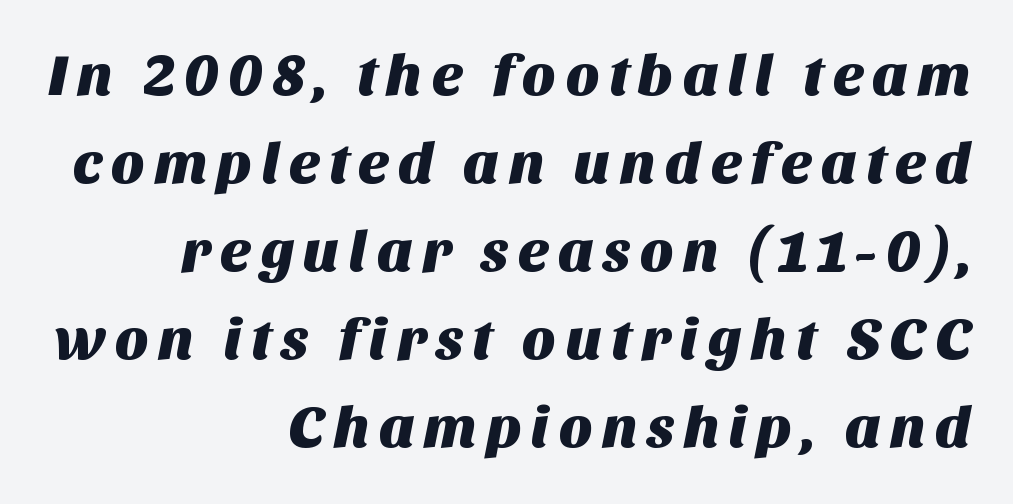
{"serif": "no", "width": "normal", "stroke_contrast": "medium", "x_height": "large", "monospaced": "no", "underline": "no", "align": "right", "line_spacing": "normal", "line_spacing_ratio": 1.49, "glyph_px": 59}
